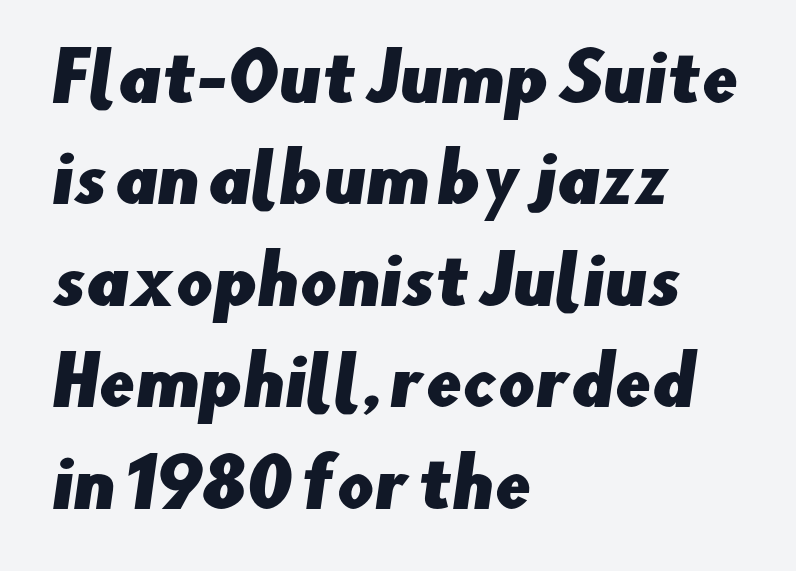
{"serif": "no", "width": "normal", "stroke_contrast": "low", "x_height": "small", "monospaced": "no", "underline": "no", "align": "left", "line_spacing": "normal", "line_spacing_ratio": 1.56, "letter_spacing": "normal", "letter_spacing_em": 0.0, "glyph_px": 65}
